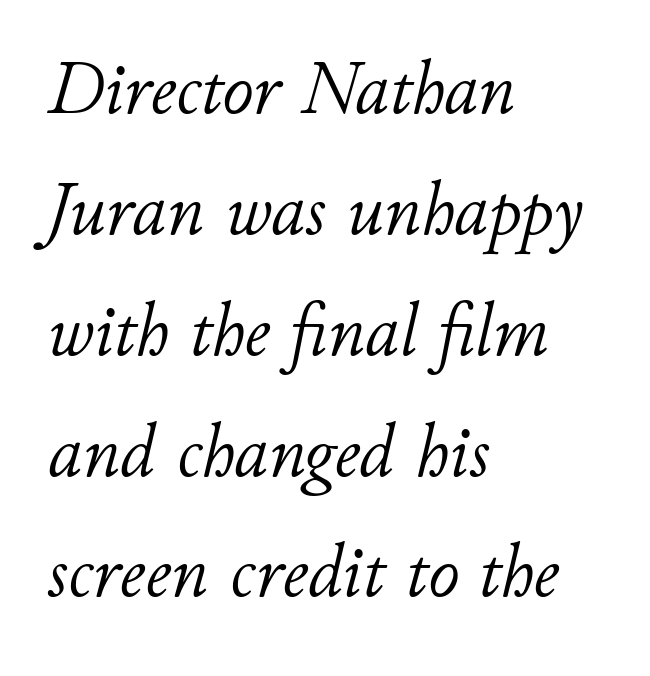
{"italic": "yes", "lean": "right", "slant_degrees": 11, "bold": "no", "weight": "light", "width": "normal", "stroke_contrast": "low", "x_height": "small", "monospaced": "no", "underline": "no", "align": "left", "line_spacing": "normal", "line_spacing_ratio": 1.59, "letter_spacing": "normal", "letter_spacing_em": 0.0, "glyph_px": 76}
